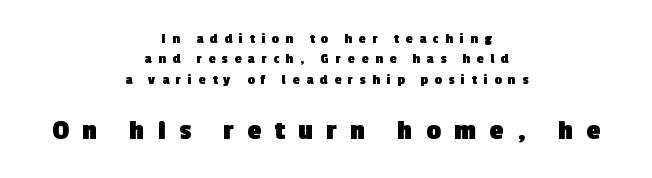
The passage shown begins with its smaller block and ends with its larger one. Characters follow at a spacing far wider than the type designer built in. The passage shown is typed in a proportional face where columns would drift. Each new line begins a customary step beneath the previous one.
